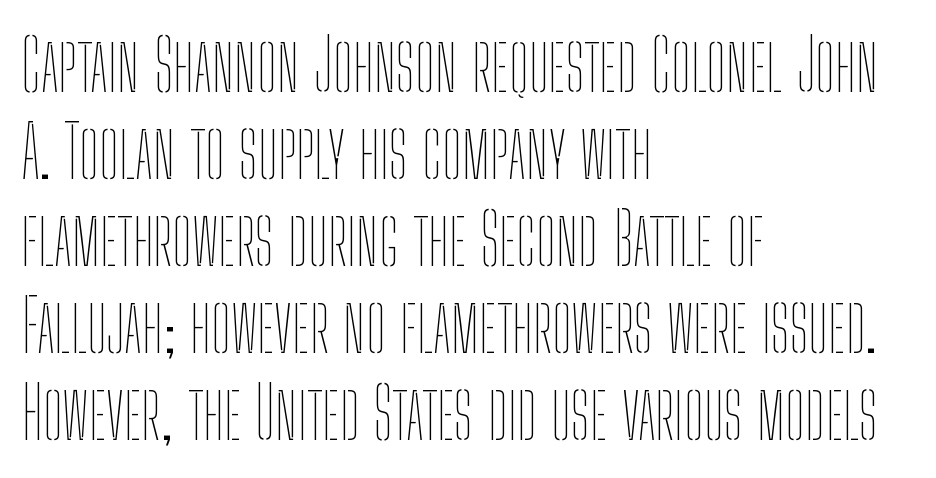
{"italic": "no", "bold": "no", "weight": "thin", "width": "condensed", "stroke_contrast": "low", "x_height": "medium", "monospaced": "no", "underline": "no", "align": "left", "line_spacing_ratio": 1.21, "letter_spacing": "normal", "letter_spacing_em": 0.0, "glyph_px": 72}
